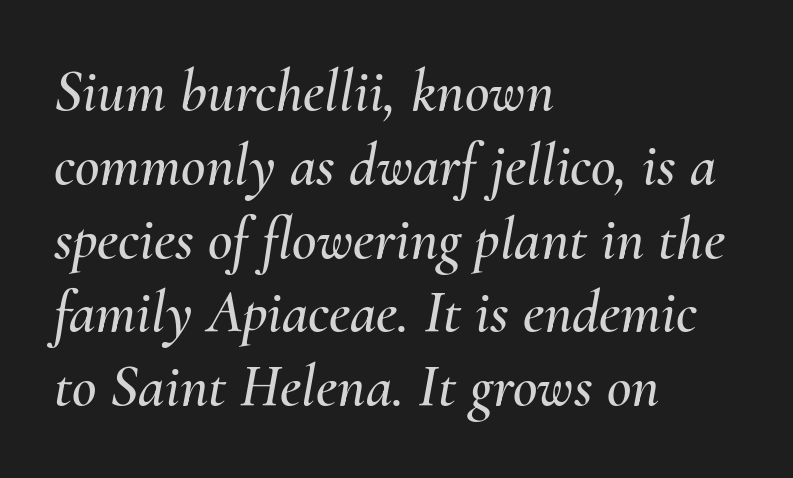
{"italic": "yes", "lean": "right", "slant_degrees": 10, "width": "normal", "stroke_contrast": "medium", "x_height": "small", "monospaced": "no", "underline": "no", "align": "left", "line_spacing_ratio": 1.23, "letter_spacing": "normal", "letter_spacing_em": 0.0, "glyph_px": 60}
